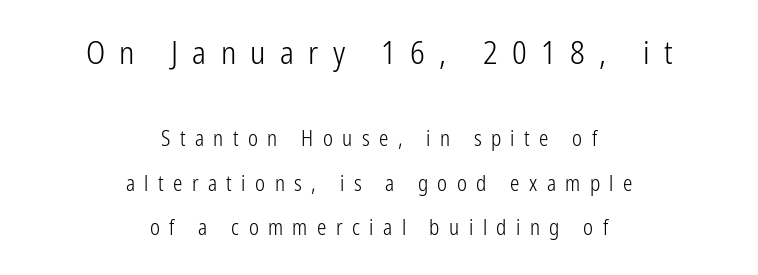
{"serif": "no", "italic": "no", "bold": "no", "weight": "light", "width": "condensed", "stroke_contrast": "low", "x_height": "medium", "monospaced": "no", "underline": "no", "align": "center", "line_spacing": "loose", "line_spacing_ratio": 2.12, "letter_spacing": "wide", "letter_spacing_em": 0.45, "larger_block": "first", "size_ratio": 1.52, "glyph_px": 32}
